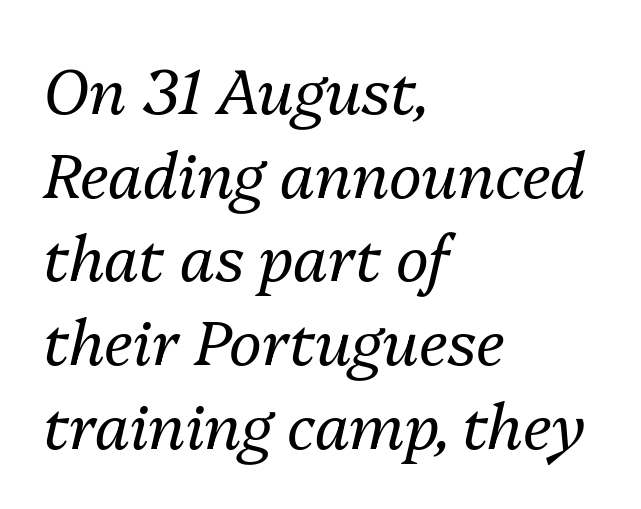
The lines sit at an ordinary, default distance from one another. Note the varied advance widths — an 'i' is clearly narrower than an 'm'. This reads as an unemphasized weight, regular at the heaviest. This sample is left-justified, so line endings fall wherever the words run out.
